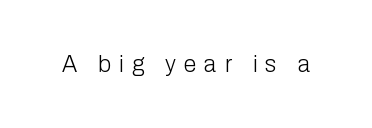
{"italic": "no", "bold": "no", "underline": "no", "letter_spacing": "wide", "letter_spacing_em": 0.35, "glyph_px": 23}
